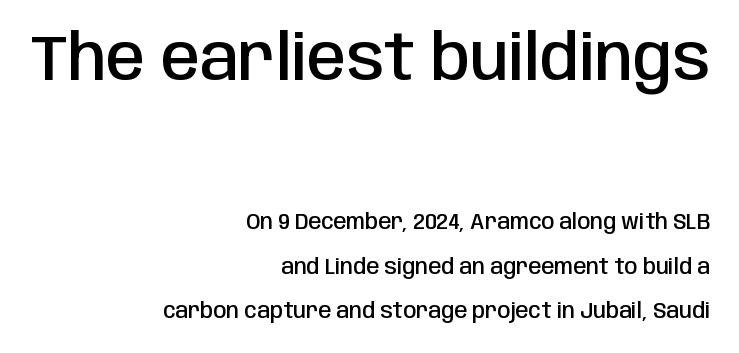
Q: Is the text bold? A: Semi-bold.
Q: Is the text italic (slanted)? A: No, it is upright.
Q: Is the typeface a serif or a sans-serif typeface? A: Sans-serif.
Q: Is the text underlined? A: No.
Q: How is the paragraph aligned? A: Right-aligned.
Q: Is the spacing between letters normal or unusually wide? A: Normal.
Q: Is the spacing between lines tight, normal or loose? A: Loose.
Q: Which block of text is set in a larger size, the first (top) or the second (bottom)? A: The first (top) one.
Q: Width (condensed, normal, or wide)? A: Condensed.
Q: Stroke contrast? A: Low.
Q: x-height? A: Large.
Q: Monospaced? A: No.
